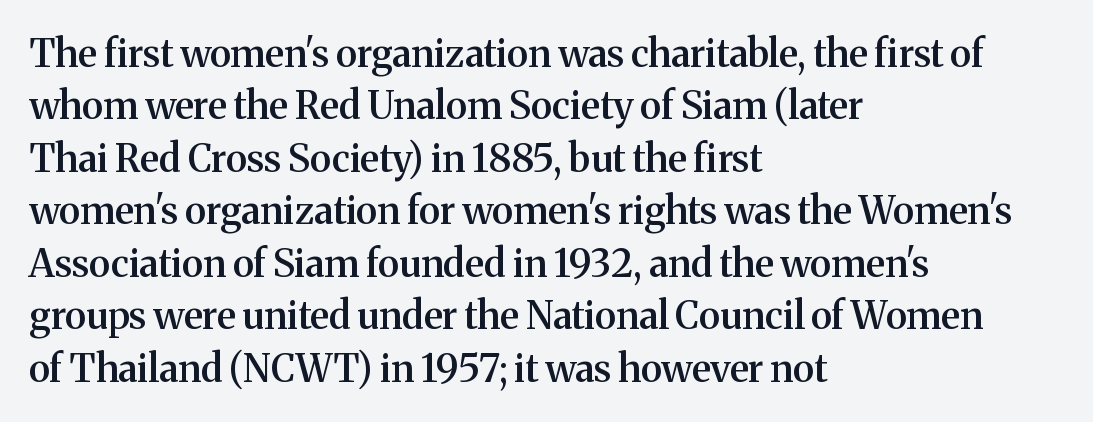
These lines keep a tight, regular rhythm from letter to letter. Notice how the passage keeps a crisp vertical edge on the left only. Small tapered or slab feet sit at the stroke ends, so this counts as serif. Caption: semibold face, moderately heavy strokes. Unmarked baselines from the first word to the last.
